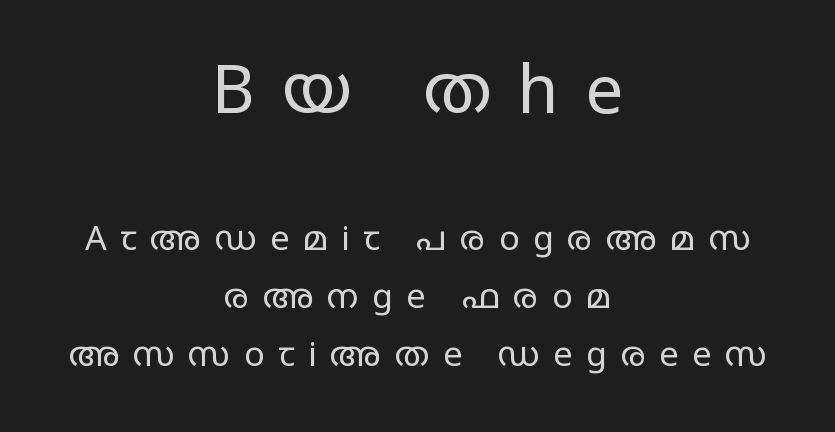
The image shows 67 px regular-weight, wide sans-serif type, upright; set centered, normal line spacing (1.7x), unusually wide letter spacing (+0.4 em), not underlined; the first (top) block is 1.97x larger; low stroke contrast and a large x-height.
